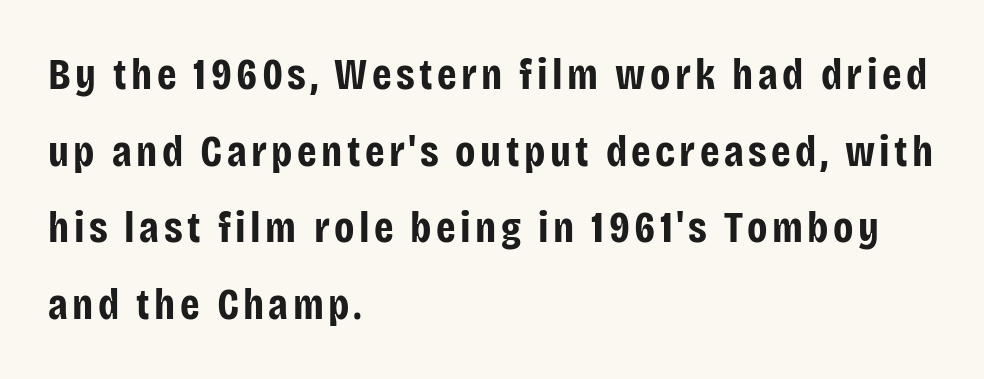
The image shows 44 px bold, condensed sans-serif type, upright; set left-aligned, line spacing 1.74x, not underlined; low stroke contrast and a large x-height.
